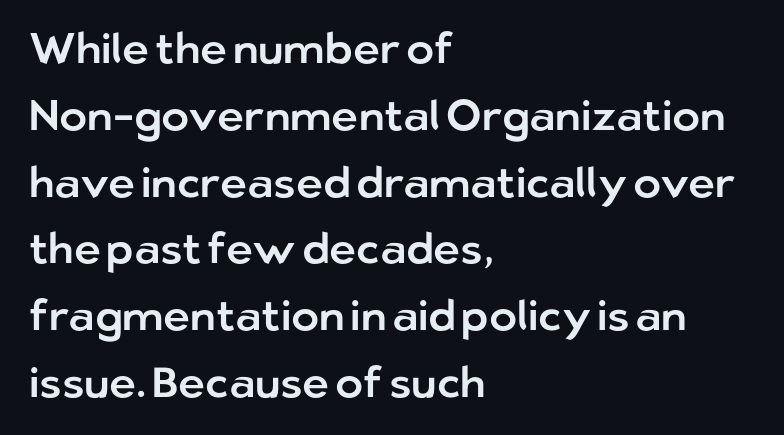
{"serif": "no", "italic": "no", "width": "normal", "stroke_contrast": "low", "x_height": "medium", "monospaced": "no", "underline": "no", "align": "left", "line_spacing": "normal", "line_spacing_ratio": 1.59, "letter_spacing": "normal", "letter_spacing_em": 0.0, "glyph_px": 42}
